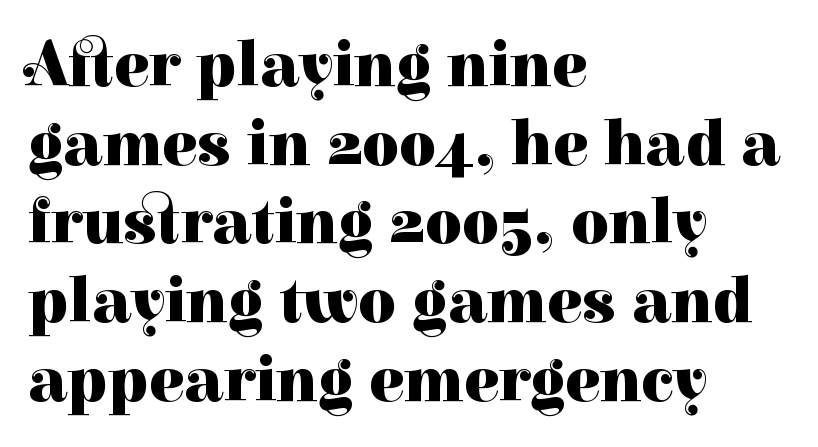
{"serif": "yes", "italic": "no", "bold": "yes", "weight": "heavy", "width": "normal", "stroke_contrast": "high", "x_height": "medium", "monospaced": "no", "underline": "no", "align": "left", "line_spacing_ratio": 1.21, "letter_spacing": "normal", "letter_spacing_em": 0.0, "glyph_px": 65}
